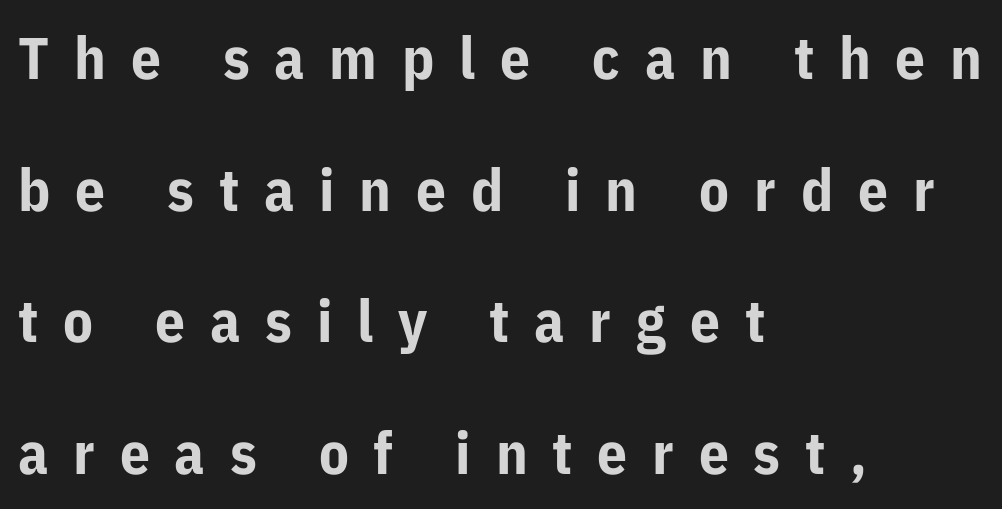
The lettering holds an erect, upright posture throughout. The face used here is proportionally spaced, like ordinary book or web type. Check the space under the baseline: it is left empty. Nope, no serifs anywhere on these letters. What stands out about the letter spacing? Its width — letters are far apart. Heavy, bold letterforms.
